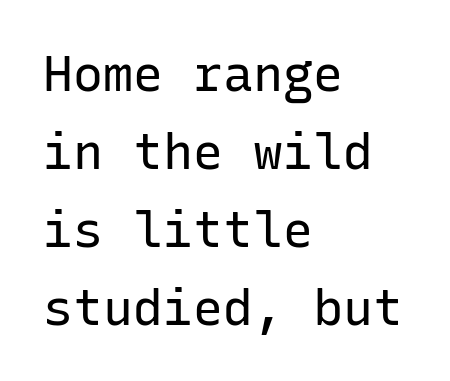
Q: Is the text bold? A: No.
Q: Is the text italic (slanted)? A: No, it is upright.
Q: Is the typeface a serif or a sans-serif typeface? A: Sans-serif.
Q: Is the text underlined? A: No.
Q: How is the paragraph aligned? A: Left-aligned.
Q: Is the spacing between letters normal or unusually wide? A: Normal.
Q: Is the spacing between lines tight, normal or loose? A: Normal.
Q: Width (condensed, normal, or wide)? A: Normal.
Q: Stroke contrast? A: Low.
Q: x-height? A: Medium.
Q: Monospaced? A: Yes.
